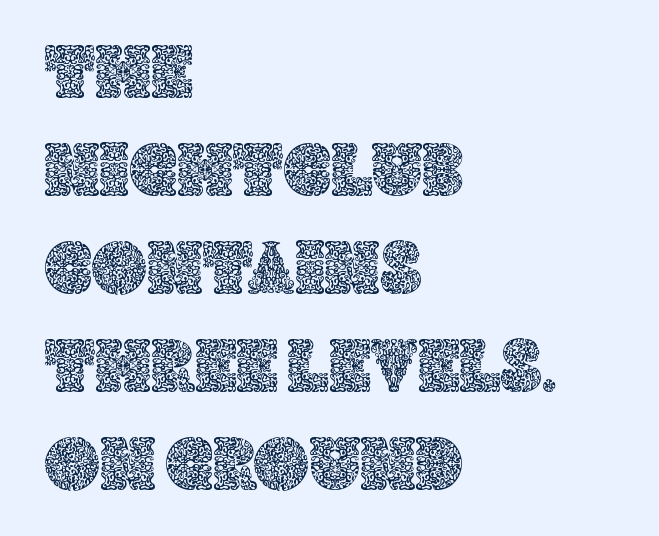
Q: Is the text italic (slanted)? A: No, it is upright.
Q: Is the text underlined? A: No.
Q: How is the paragraph aligned? A: Left-aligned.
Q: Is the spacing between letters normal or unusually wide? A: Normal.
Q: Is the spacing between lines tight, normal or loose? A: Normal.
Q: Width (condensed, normal, or wide)? A: Normal.
Q: x-height? A: Large.
Q: Monospaced? A: No.
